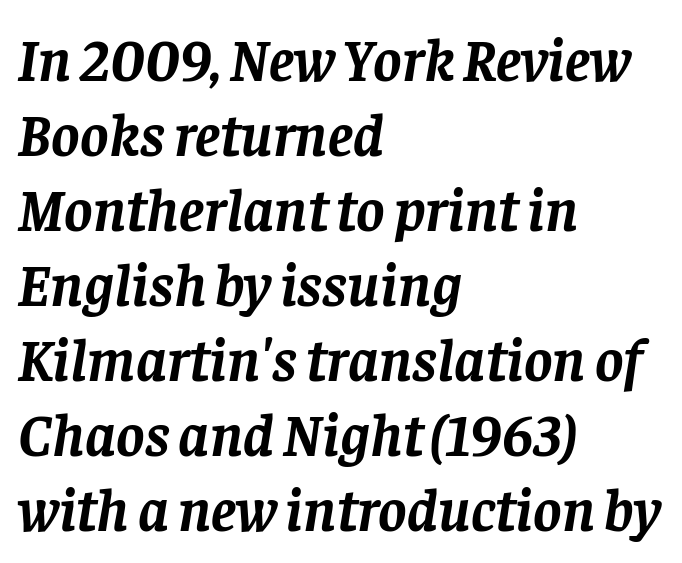
Q: Is the text bold? A: Yes.
Q: Is the text italic (slanted)? A: Yes, it leans right by about 8 degrees.
Q: Is the typeface a serif or a sans-serif typeface? A: Serif.
Q: Is the text underlined? A: No.
Q: How is the paragraph aligned? A: Left-aligned.
Q: Is the spacing between letters normal or unusually wide? A: Normal.
Q: Is the spacing between lines tight, normal or loose? A: Normal.
Q: Width (condensed, normal, or wide)? A: Normal.
Q: Stroke contrast? A: Low.
Q: x-height? A: Large.
Q: Monospaced? A: No.
